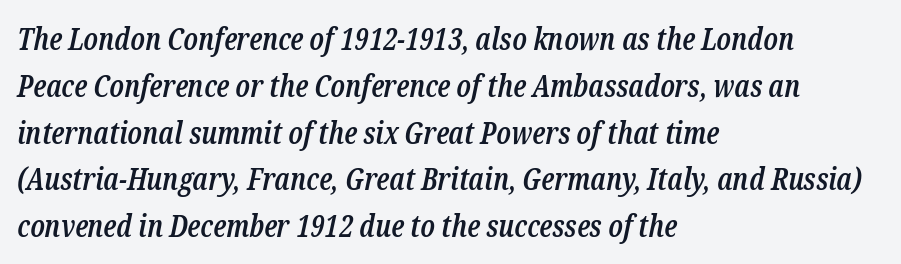
Q: Is the text bold? A: Semi-bold.
Q: Is the text italic (slanted)? A: Yes, it leans right by about 12 degrees.
Q: Is the typeface a serif or a sans-serif typeface? A: Serif.
Q: Is the text underlined? A: No.
Q: How is the paragraph aligned? A: Left-aligned.
Q: Is the spacing between letters normal or unusually wide? A: Normal.
Q: Is the spacing between lines tight, normal or loose? A: Normal.
Q: Width (condensed, normal, or wide)? A: Condensed.
Q: Stroke contrast? A: Low.
Q: x-height? A: Medium.
Q: Monospaced? A: No.
